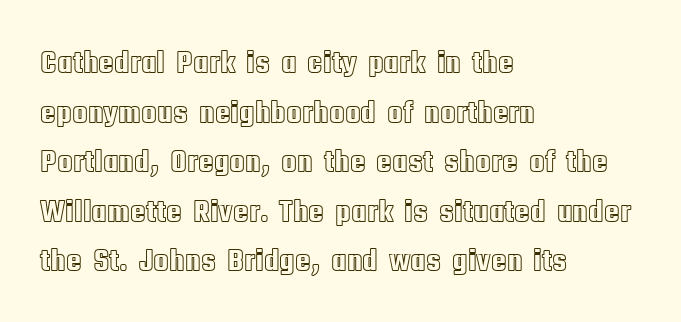
Q: Is the text italic (slanted)? A: No, it is upright.
Q: Is the text underlined? A: No.
Q: How is the paragraph aligned? A: Left-aligned.
Q: Is the spacing between letters normal or unusually wide? A: Normal.
Q: Is the spacing between lines tight, normal or loose? A: Normal.
Q: Width (condensed, normal, or wide)? A: Condensed.
Q: x-height? A: Large.
Q: Monospaced? A: No.
